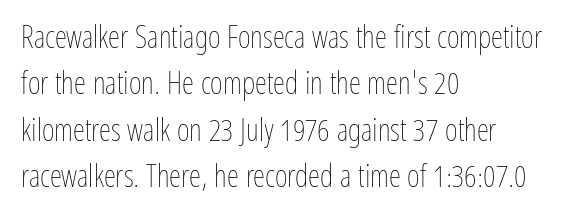
The image shows 31 px thin, condensed type, upright; set left-aligned, normal line spacing (1.5x), normal letter spacing, not underlined; low stroke contrast and a medium x-height.
